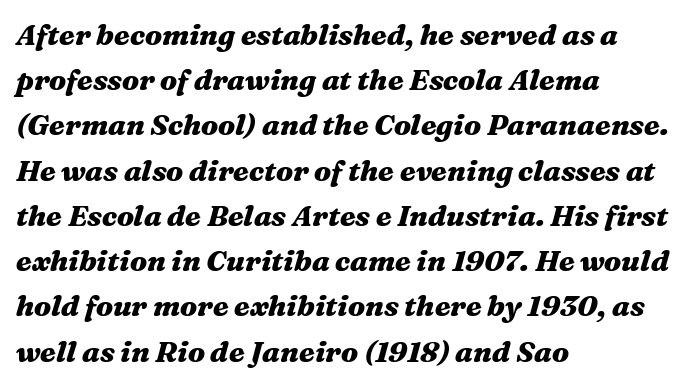
{"italic": "yes", "lean": "right", "slant_degrees": 16, "bold": "yes", "weight": "heavy", "width": "wide", "stroke_contrast": "medium", "x_height": "medium", "monospaced": "no", "underline": "no", "align": "left", "line_spacing": "normal", "line_spacing_ratio": 1.56, "letter_spacing": "normal", "letter_spacing_em": 0.0, "glyph_px": 29}
